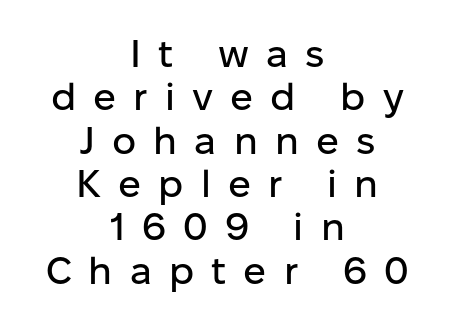
{"serif": "no", "italic": "no", "width": "normal", "stroke_contrast": "low", "x_height": "medium", "monospaced": "no", "underline": "no", "align": "center", "line_spacing": "tight", "line_spacing_ratio": 1.14, "letter_spacing": "wide", "letter_spacing_em": 0.45, "glyph_px": 38}
